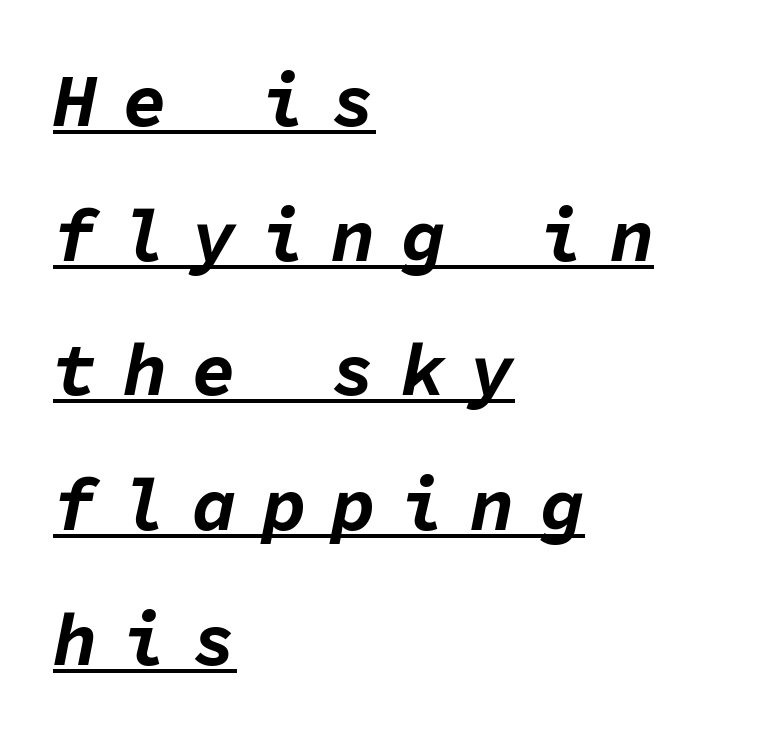
Q: Is the text bold? A: Yes.
Q: Is the text italic (slanted)? A: Yes, it leans right by about 11 degrees.
Q: Is the text underlined? A: Yes.
Q: How is the paragraph aligned? A: Left-aligned.
Q: Is the spacing between letters normal or unusually wide? A: Unusually wide.
Q: Width (condensed, normal, or wide)? A: Normal.
Q: Stroke contrast? A: Low.
Q: x-height? A: Medium.
Q: Monospaced? A: Yes.
